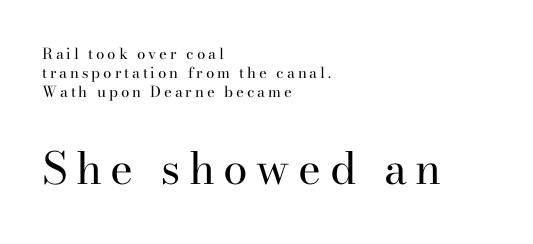
Q: Is the text bold? A: No.
Q: Is the text italic (slanted)? A: No, it is upright.
Q: Is the typeface a serif or a sans-serif typeface? A: Serif.
Q: Is the text underlined? A: No.
Q: How is the paragraph aligned? A: Left-aligned.
Q: Is the spacing between lines tight, normal or loose? A: Normal.
Q: Which block of text is set in a larger size, the first (top) or the second (bottom)? A: The second (bottom) one.
Q: Width (condensed, normal, or wide)? A: Normal.
Q: Stroke contrast? A: High.
Q: x-height? A: Small.
Q: Monospaced? A: No.
